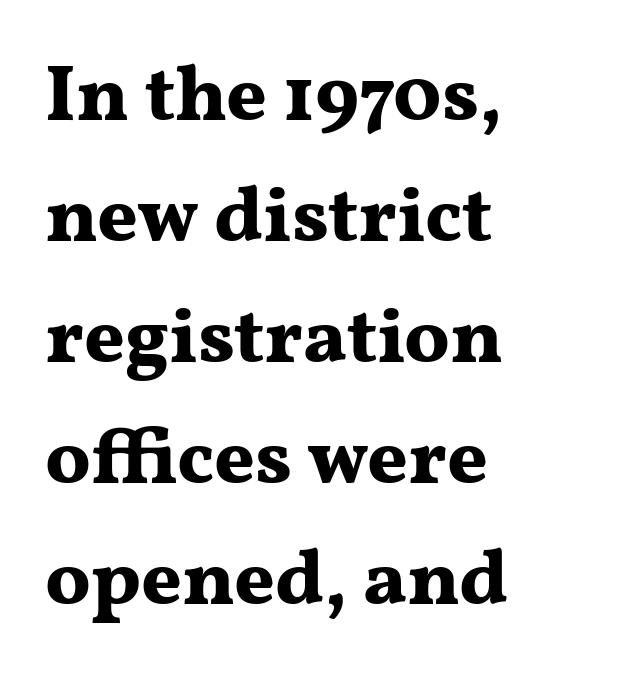
{"serif": "yes", "italic": "no", "bold": "yes", "weight": "bold", "width": "wide", "stroke_contrast": "medium", "x_height": "medium", "monospaced": "no", "underline": "no", "align": "left", "line_spacing": "normal", "line_spacing_ratio": 1.55, "letter_spacing": "normal", "letter_spacing_em": 0.0, "glyph_px": 78}
